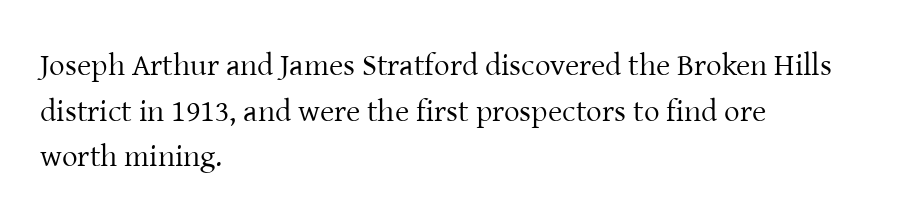
The image shows 31 px regular-weight serif type, upright; set left-aligned, normal line spacing (1.47x), normal letter spacing, not underlined; low stroke contrast and a medium x-height.
